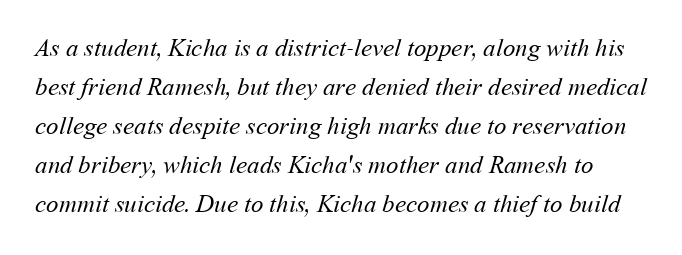
{"bold": "no", "underline": "no", "line_spacing": "normal", "line_spacing_ratio": 1.56, "letter_spacing": "normal", "letter_spacing_em": 0.0, "glyph_px": 25}
